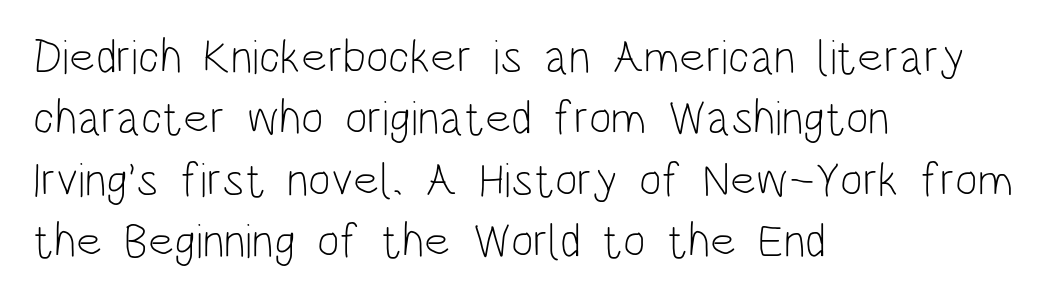
The foot of each line stays bare and open. The letterforms sit at book weight or below. The face used here is proportionally spaced, like ordinary book or web type. Leading: standard.
